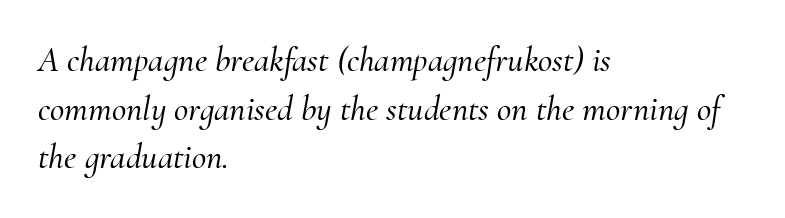
{"serif": "yes", "italic": "yes", "lean": "right", "slant_degrees": 10, "width": "normal", "stroke_contrast": "medium", "x_height": "small", "monospaced": "no", "underline": "no", "align": "left", "line_spacing": "normal", "line_spacing_ratio": 1.39, "letter_spacing": "normal", "letter_spacing_em": 0.0, "glyph_px": 35}
